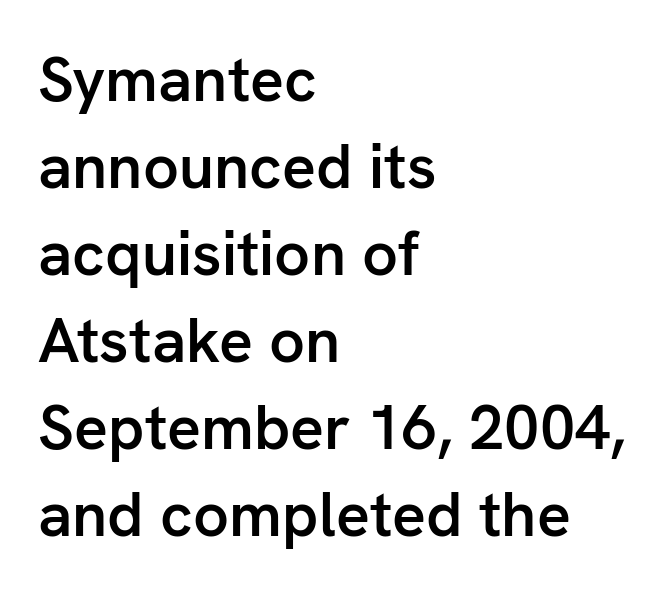
The image shows 63 px semibold sans-serif type, upright; set left-aligned, normal line spacing (1.38x), normal letter spacing, not underlined; low stroke contrast and a medium x-height.
